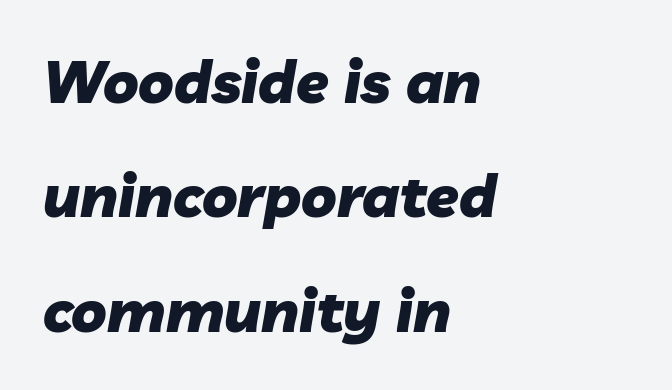
Q: Is the text bold? A: Yes.
Q: Is the text italic (slanted)? A: Yes, it leans right by about 10 degrees.
Q: Is the text underlined? A: No.
Q: How is the paragraph aligned? A: Left-aligned.
Q: Is the spacing between letters normal or unusually wide? A: Normal.
Q: Is the spacing between lines tight, normal or loose? A: Loose.
Q: Width (condensed, normal, or wide)? A: Normal.
Q: Stroke contrast? A: Low.
Q: x-height? A: Medium.
Q: Monospaced? A: No.
